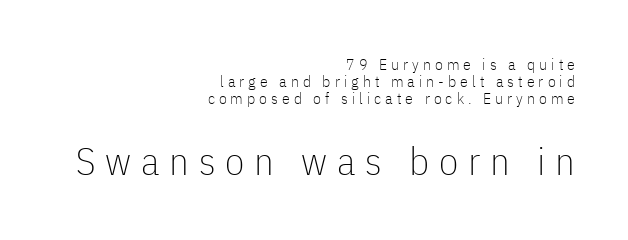
{"serif": "no", "italic": "no", "bold": "no", "weight": "thin", "width": "condensed", "stroke_contrast": "low", "x_height": "medium", "monospaced": "no", "underline": "no", "align": "right", "line_spacing": "tight", "line_spacing_ratio": 1.06, "letter_spacing": "wide", "letter_spacing_em": 0.25, "larger_block": "second", "size_ratio": 2.44, "glyph_px": 39}
